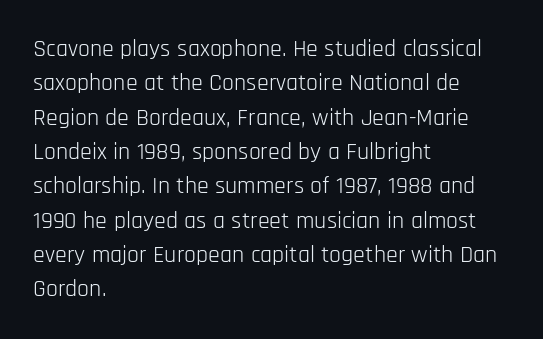
{"italic": "no", "bold": "no", "underline": "no", "align": "left", "line_spacing": "normal", "line_spacing_ratio": 1.43, "letter_spacing": "normal", "letter_spacing_em": 0.0, "glyph_px": 24}
